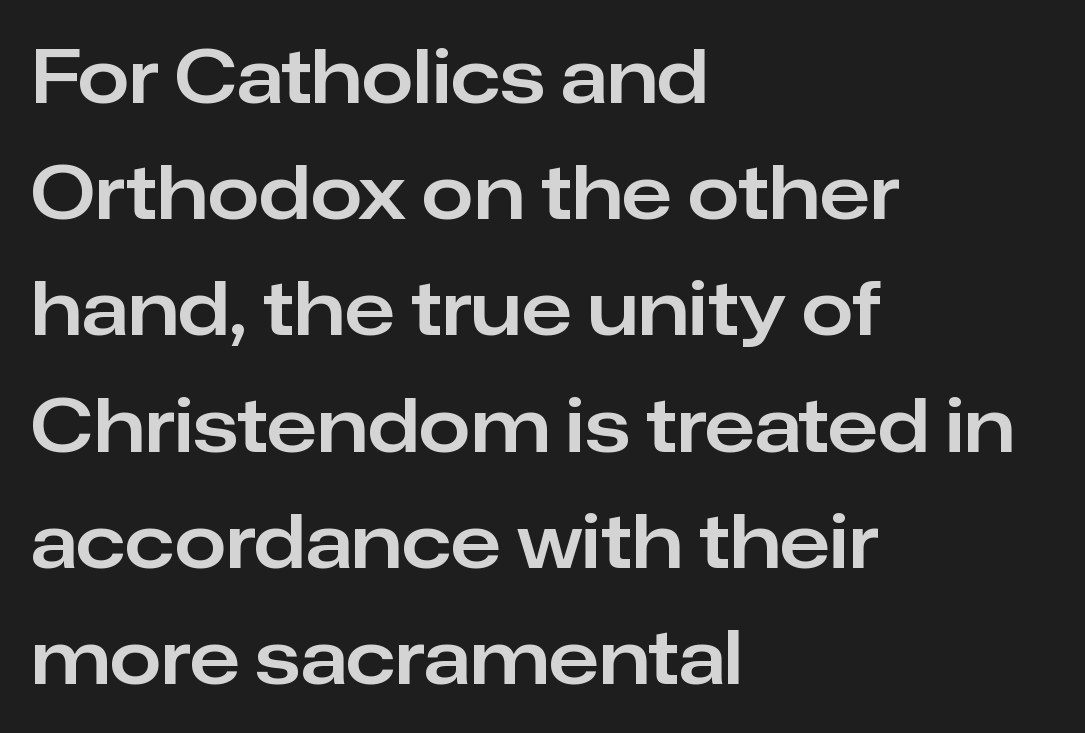
{"serif": "no", "italic": "no", "width": "normal", "stroke_contrast": "low", "x_height": "medium", "monospaced": "no", "underline": "no", "align": "left", "line_spacing": "normal", "line_spacing_ratio": 1.57, "letter_spacing": "normal", "letter_spacing_em": 0.0, "glyph_px": 74}
